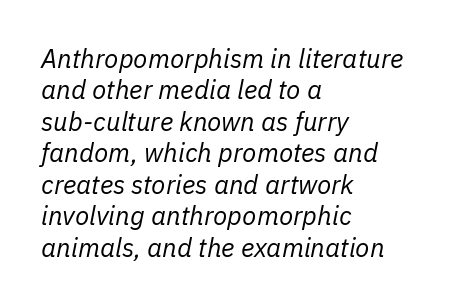
Q: Is the text bold? A: No.
Q: Is the text italic (slanted)? A: Yes, it leans right by about 11 degrees.
Q: Is the text underlined? A: No.
Q: How is the paragraph aligned? A: Left-aligned.
Q: Is the spacing between letters normal or unusually wide? A: Normal.
